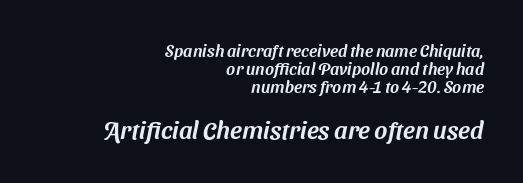
The designer gave the closing block more size than the opening block. The compositor pushed each line to the right boundary. The gap between lines stays unmarked. The block of text is dense from top to bottom, with scant space between rows.
